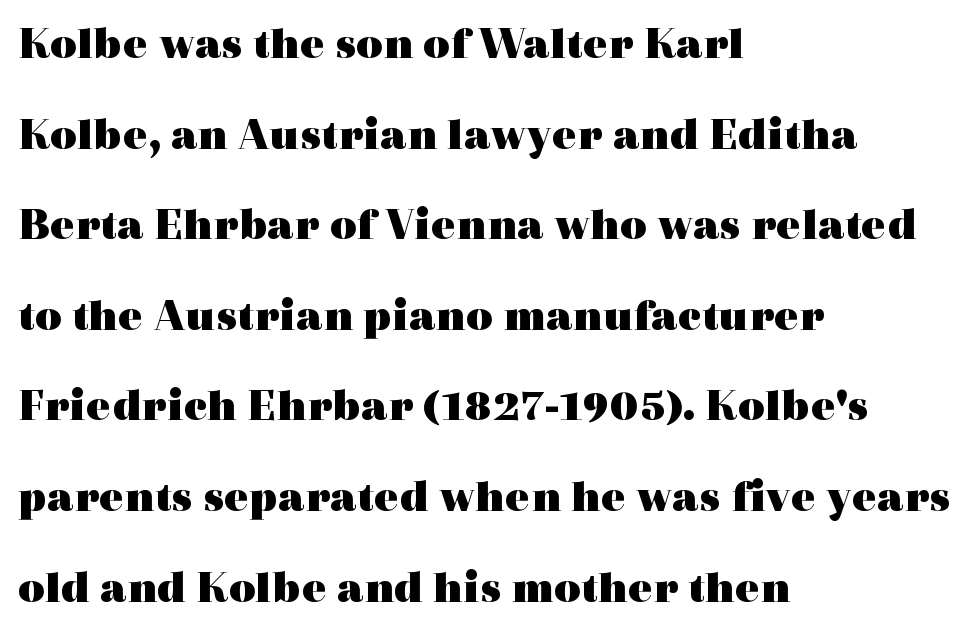
{"serif": "yes", "italic": "no", "bold": "yes", "weight": "heavy", "width": "wide", "x_height": "medium", "monospaced": "no", "underline": "no", "align": "left", "line_spacing": "loose", "line_spacing_ratio": 1.97, "letter_spacing": "normal", "letter_spacing_em": 0.0, "glyph_px": 46}
